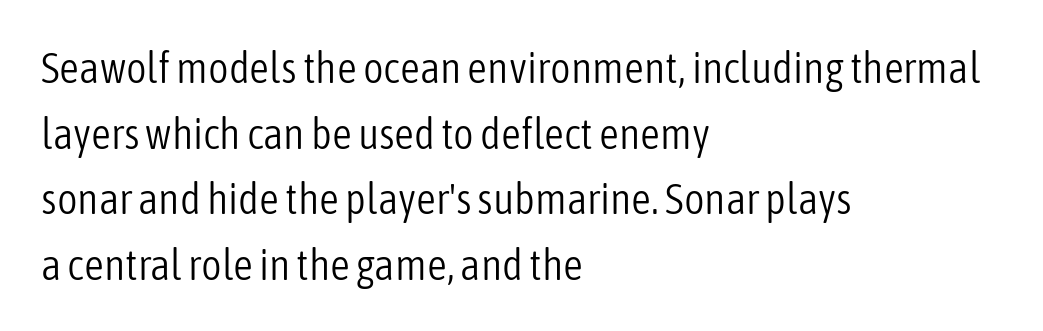
The image shows 44 px light, condensed sans-serif type, upright; set left-aligned, normal line spacing (1.49x), normal letter spacing, not underlined; low stroke contrast and a medium x-height.
